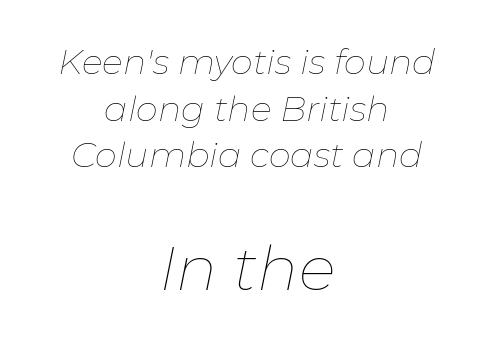
Unmarked baselines from the first word to the last. This sample uses an oblique cut, with every glyph tilted off the vertical. A quiet, ordinary-to-light weight characterises the typeface. Is the block centered? Yes — each line is placed symmetrically about the middle. Note the varied advance widths — an 'i' is clearly narrower than an 'm'.
